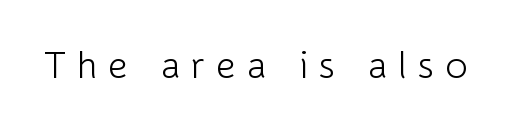
Q: Is the text bold? A: No.
Q: Is the text italic (slanted)? A: No, it is upright.
Q: Is the typeface a serif or a sans-serif typeface? A: Sans-serif.
Q: Is the text underlined? A: No.
Q: Is the spacing between letters normal or unusually wide? A: Unusually wide.
Q: Width (condensed, normal, or wide)? A: Normal.
Q: Stroke contrast? A: Low.
Q: x-height? A: Medium.
Q: Monospaced? A: No.
